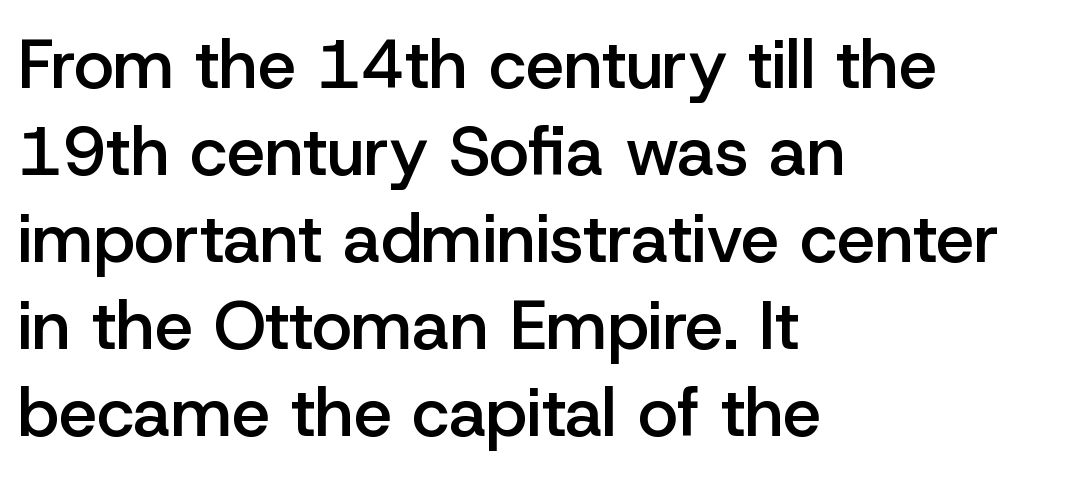
{"serif": "no", "italic": "no", "bold": "semi", "weight": "semibold", "width": "normal", "stroke_contrast": "low", "x_height": "medium", "monospaced": "no", "underline": "no", "align": "left", "line_spacing": "normal", "line_spacing_ratio": 1.28, "letter_spacing": "normal", "letter_spacing_em": 0.0, "glyph_px": 68}
